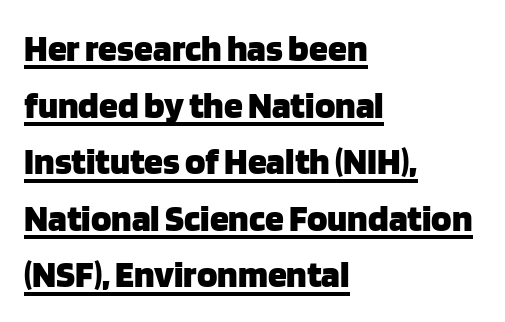
The image shows 38 px heavy sans-serif type, upright; set left-aligned, normal line spacing (1.49x), normal letter spacing, underlined; low stroke contrast and a large x-height.
